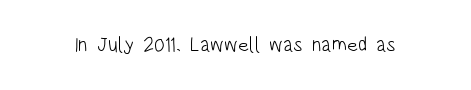
Posture: upright roman. Short note: letters normally spaced. The weight would be labelled regular, book, light, or lighter still. Lines of text with bare space underneath.
